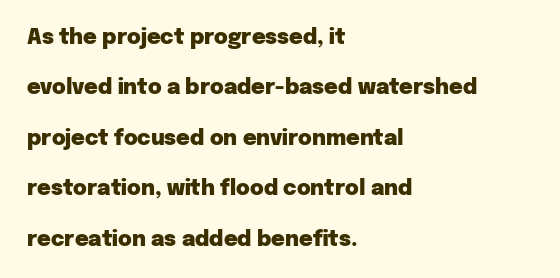
The image shows 21 px bold type, upright; set left-aligned, loose line spacing (2.4x), normal letter spacing, not underlined.
